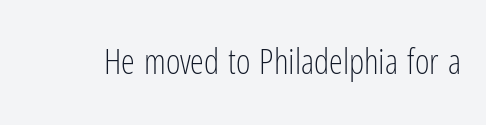
The image shows 35 px light, condensed sans-serif type, upright; set normal letter spacing, not underlined; low stroke contrast and a medium x-height.
